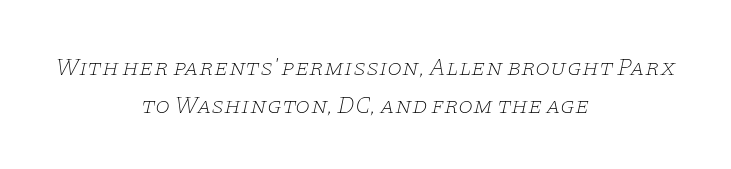
{"italic": "yes", "lean": "right", "slant_degrees": 11, "bold": "no", "underline": "no", "align": "center", "line_spacing": "normal", "line_spacing_ratio": 1.57, "letter_spacing": "normal", "letter_spacing_em": 0.0, "glyph_px": 24}
